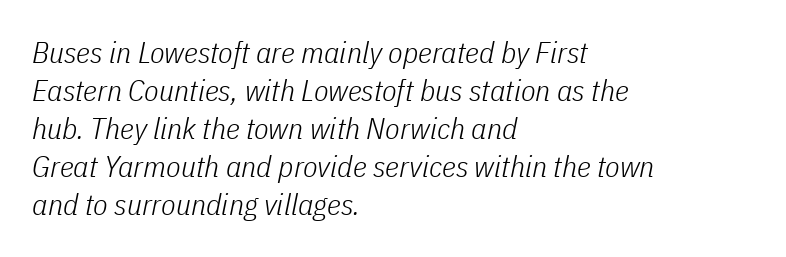
The image shows 30 px light, condensed type, italic (leaning right); set left-aligned, normal line spacing (1.27x), normal letter spacing, not underlined; low stroke contrast and a medium x-height.
